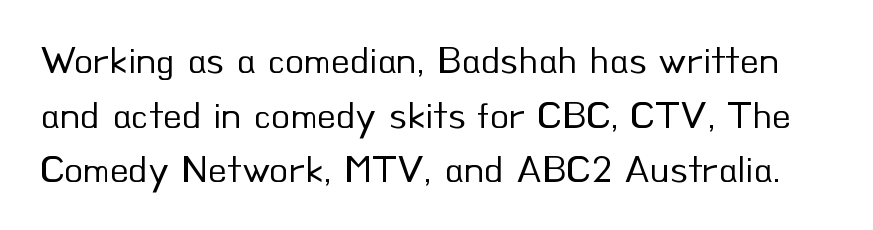
The image shows 39 px regular-weight sans-serif type, upright; set normal line spacing (1.4x), normal letter spacing, not underlined; low stroke contrast and a small x-height.
